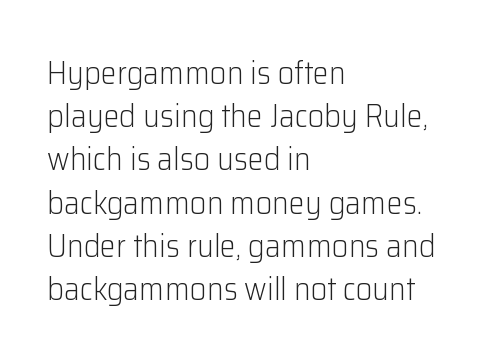
Ink coverage per letter is moderate at most. This sample uses a sans-serif face. This is the regular roman posture of the typeface. Just letters on the line, the space beneath them empty. Quick note: interline space is typical.
